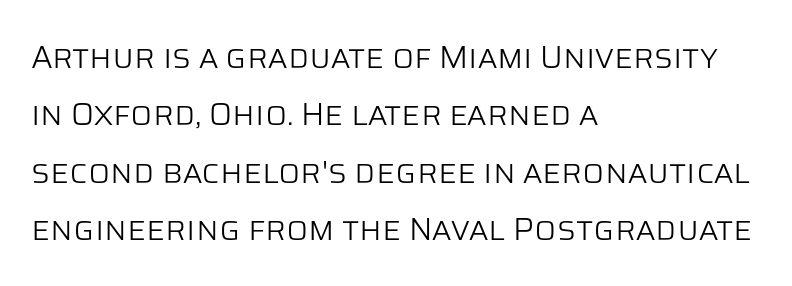
Unbolded letterforms with no extra heft. Here the designer chose a conventional face with non-uniform glyph widths. It's the straight-up-and-down kind of type. The line texture is even and compact thanks to regular tracking. Is this a sans? Yes — the strokes have no serifs.
